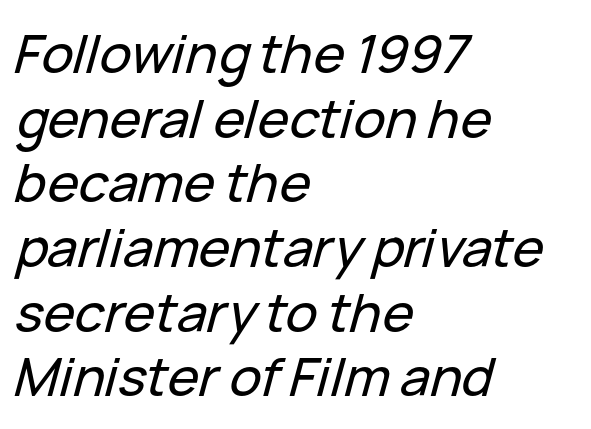
Q: Is the text italic (slanted)? A: Yes, it leans right by about 15 degrees.
Q: Is the text underlined? A: No.
Q: How is the paragraph aligned? A: Left-aligned.
Q: Is the spacing between letters normal or unusually wide? A: Normal.
Q: Width (condensed, normal, or wide)? A: Normal.
Q: Stroke contrast? A: Low.
Q: x-height? A: Medium.
Q: Monospaced? A: No.
